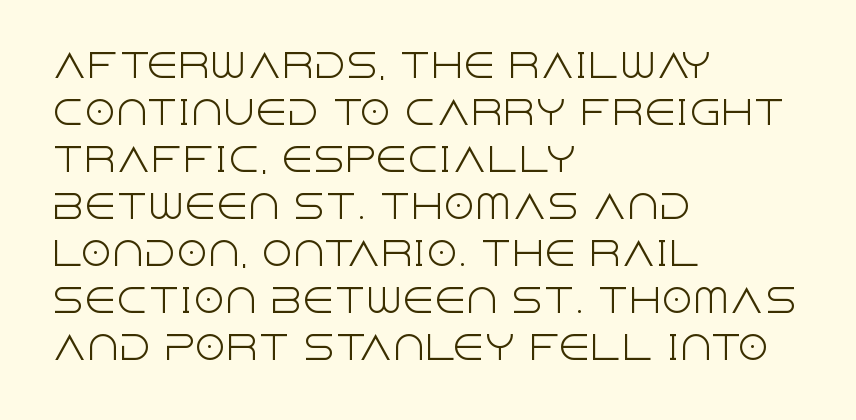
{"serif": "no", "italic": "no", "bold": "no", "weight": "light", "width": "normal", "x_height": "large", "monospaced": "no", "underline": "no", "align": "left", "line_spacing": "normal", "line_spacing_ratio": 1.47, "letter_spacing": "normal", "letter_spacing_em": 0.0, "glyph_px": 32}
